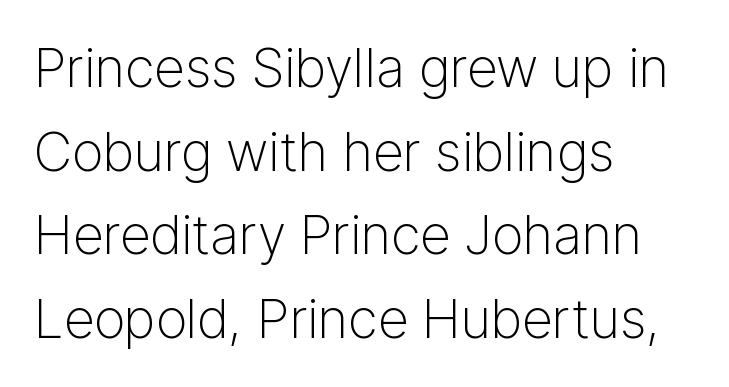
Q: Is the text bold? A: No.
Q: Is the text italic (slanted)? A: No, it is upright.
Q: Is the typeface a serif or a sans-serif typeface? A: Sans-serif.
Q: Is the text underlined? A: No.
Q: How is the paragraph aligned? A: Left-aligned.
Q: Is the spacing between letters normal or unusually wide? A: Normal.
Q: Is the spacing between lines tight, normal or loose? A: Normal.
Q: Width (condensed, normal, or wide)? A: Normal.
Q: Stroke contrast? A: Low.
Q: x-height? A: Medium.
Q: Monospaced? A: No.
